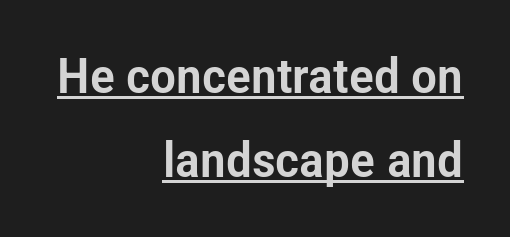
Q: Is the text italic (slanted)? A: No, it is upright.
Q: Is the typeface a serif or a sans-serif typeface? A: Sans-serif.
Q: Is the text underlined? A: Yes.
Q: How is the paragraph aligned? A: Right-aligned.
Q: Is the spacing between letters normal or unusually wide? A: Normal.
Q: Width (condensed, normal, or wide)? A: Condensed.
Q: Stroke contrast? A: Low.
Q: x-height? A: Medium.
Q: Monospaced? A: No.
